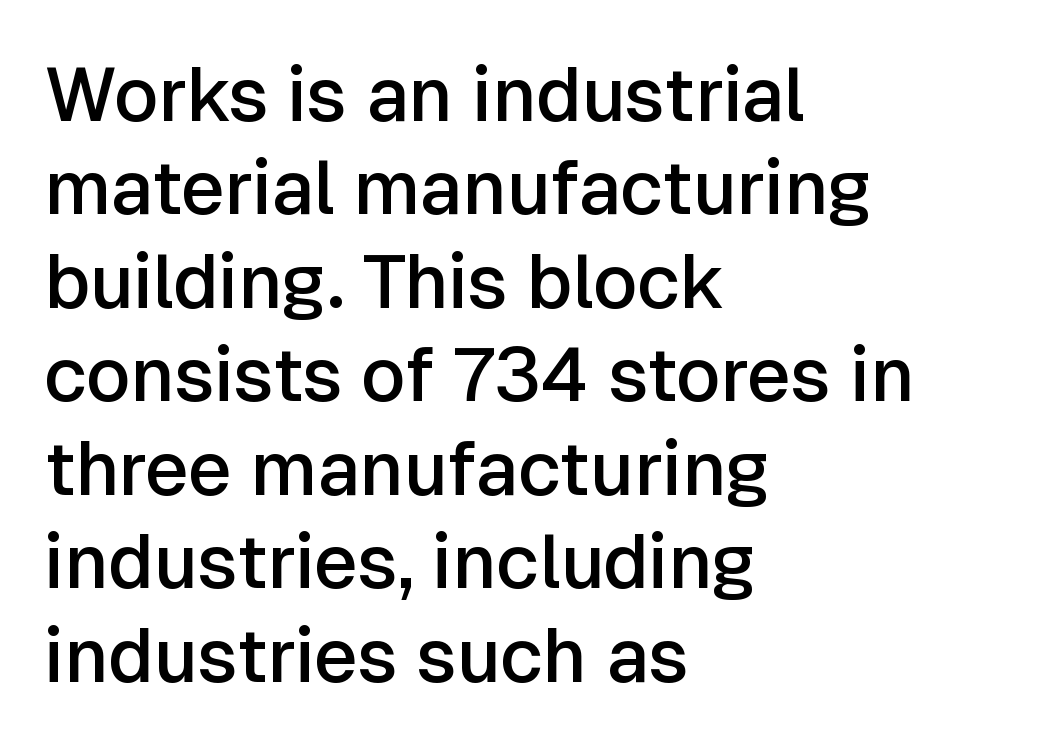
Q: Is the text bold? A: Semi-bold.
Q: Is the text italic (slanted)? A: No, it is upright.
Q: Is the typeface a serif or a sans-serif typeface? A: Sans-serif.
Q: Is the text underlined? A: No.
Q: How is the paragraph aligned? A: Left-aligned.
Q: Is the spacing between letters normal or unusually wide? A: Normal.
Q: Width (condensed, normal, or wide)? A: Normal.
Q: Stroke contrast? A: Low.
Q: x-height? A: Medium.
Q: Monospaced? A: No.
